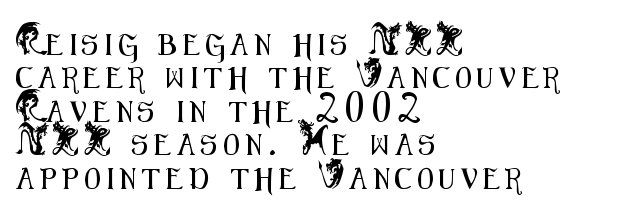
Q: Is the text italic (slanted)? A: No, it is upright.
Q: Is the text underlined? A: No.
Q: How is the paragraph aligned? A: Left-aligned.
Q: Is the spacing between letters normal or unusually wide? A: Unusually wide.
Q: Is the spacing between lines tight, normal or loose? A: Normal.
